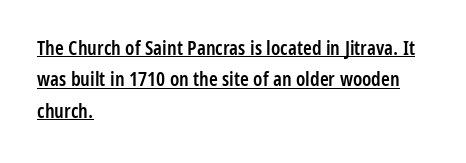
You can see a thin bar hugging the bottom of the glyphs. Inter-character spacing is left at the font's built-in metrics. This is the in-between weight designers call semibold or demi. Whoever set this chose a conventional vertical rhythm. If you drew a ruler down the left edge, every line would touch it.
